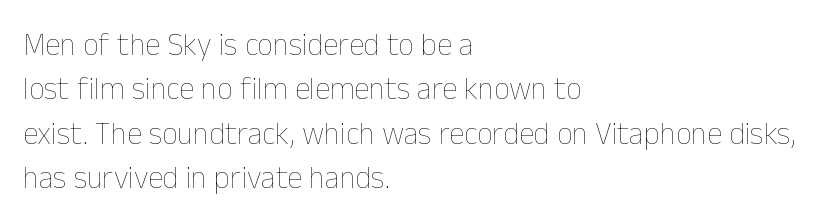
Q: Is the text bold? A: No.
Q: Is the text italic (slanted)? A: No, it is upright.
Q: Is the text underlined? A: No.
Q: How is the paragraph aligned? A: Left-aligned.
Q: Is the spacing between letters normal or unusually wide? A: Normal.
Q: Is the spacing between lines tight, normal or loose? A: Normal.
Q: Width (condensed, normal, or wide)? A: Normal.
Q: Stroke contrast? A: Low.
Q: x-height? A: Medium.
Q: Monospaced? A: No.
